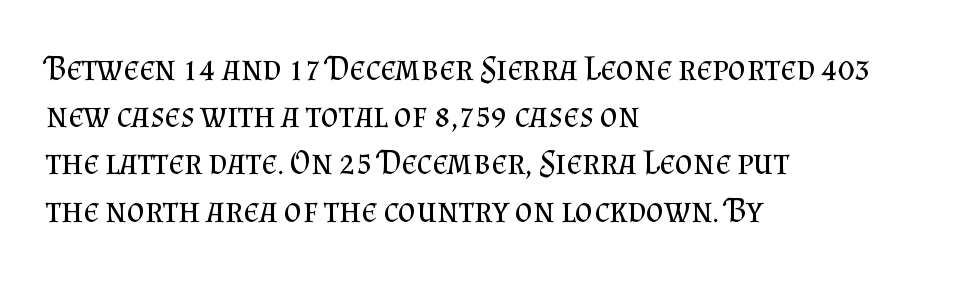
The image shows 35 px regular-weight serif type, upright; set left-aligned, normal line spacing (1.35x), normal letter spacing, not underlined; medium stroke contrast and a small x-height.
